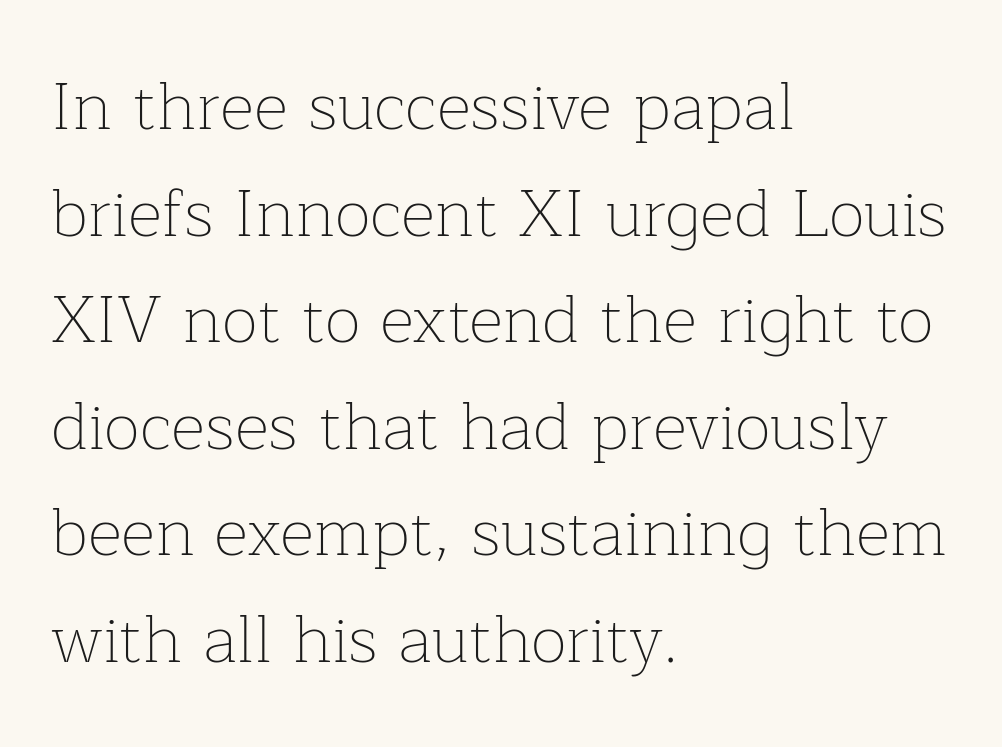
The image shows 67 px thin serif type, upright; set left-aligned, normal line spacing (1.59x), normal letter spacing, not underlined; low stroke contrast and a medium x-height.
